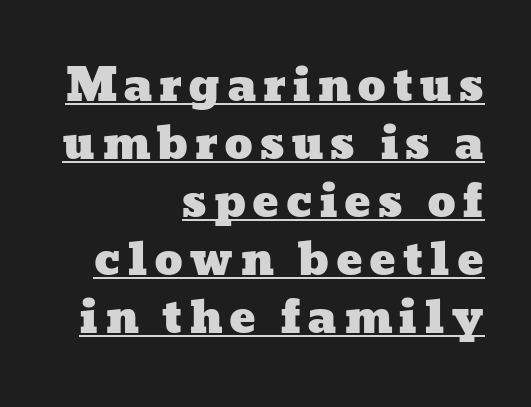
Q: Is the text underlined? A: Yes.
Q: How is the paragraph aligned? A: Right-aligned.
Q: Is the spacing between lines tight, normal or loose? A: Normal.
Q: Width (condensed, normal, or wide)? A: Wide.
Q: Stroke contrast? A: Low.
Q: x-height? A: Medium.
Q: Monospaced? A: No.
